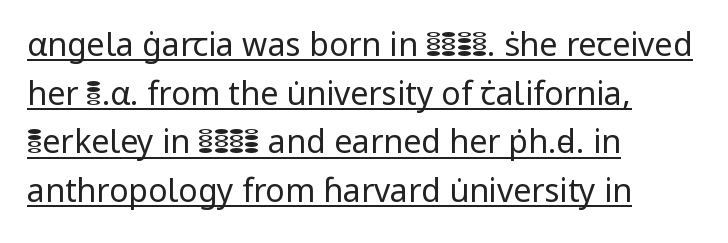
Q: Is the text bold? A: No.
Q: Is the text italic (slanted)? A: No, it is upright.
Q: Is the typeface a serif or a sans-serif typeface? A: Sans-serif.
Q: Is the text underlined? A: Yes.
Q: How is the paragraph aligned? A: Left-aligned.
Q: Is the spacing between letters normal or unusually wide? A: Normal.
Q: Is the spacing between lines tight, normal or loose? A: Normal.
Q: Width (condensed, normal, or wide)? A: Normal.
Q: Stroke contrast? A: Low.
Q: x-height? A: Medium.
Q: Monospaced? A: No.
